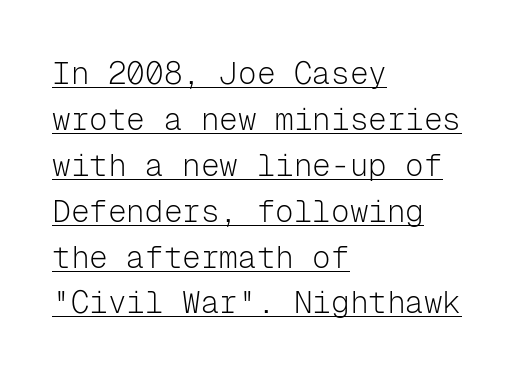
{"serif": "no", "italic": "no", "bold": "no", "weight": "light", "width": "normal", "stroke_contrast": "low", "x_height": "medium", "monospaced": "yes", "underline": "yes", "align": "left", "line_spacing": "normal", "line_spacing_ratio": 1.48, "letter_spacing": "normal", "letter_spacing_em": 0.0, "glyph_px": 31}
